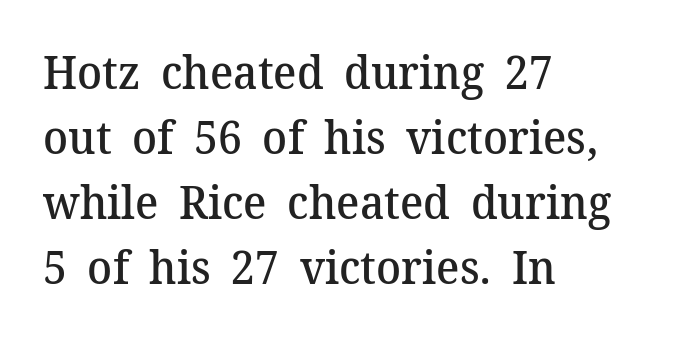
The image shows 46 px semibold serif type, upright; set left-aligned, normal line spacing (1.41x), normal letter spacing, not underlined; medium stroke contrast and a medium x-height.
